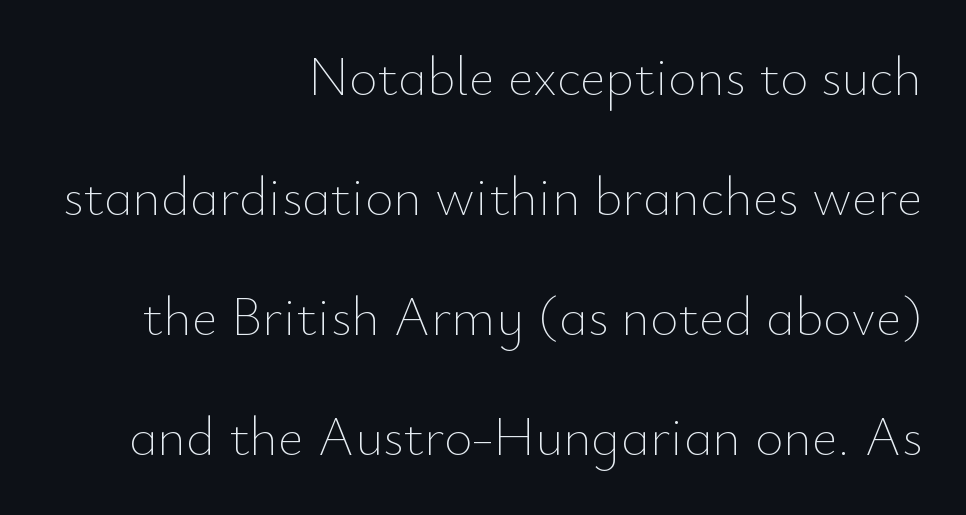
The image shows 55 px thin type, upright; set right-aligned, loose line spacing (2.18x), normal letter spacing, not underlined; low stroke contrast and a small x-height.
